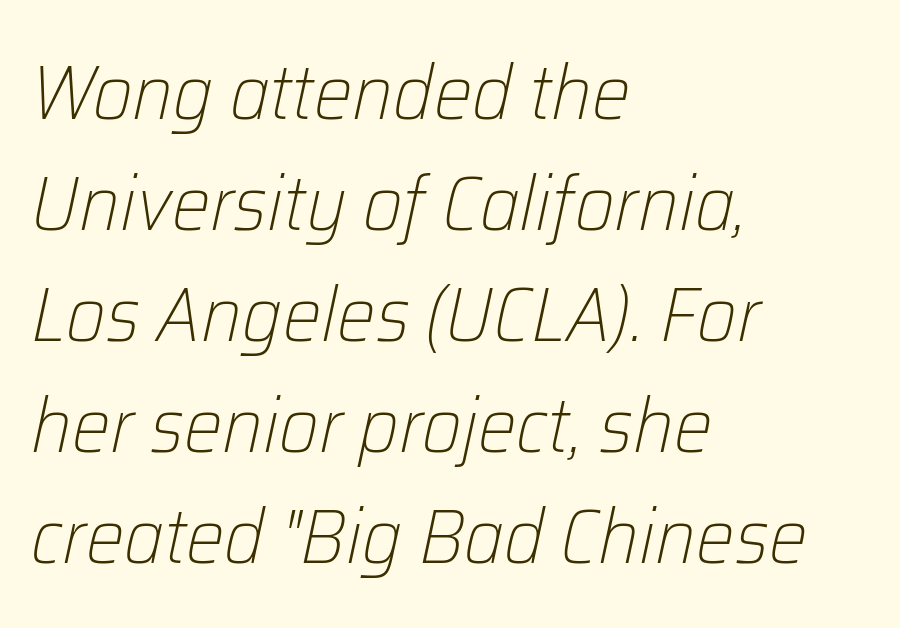
The image shows 77 px light type, italic (leaning right); set left-aligned, normal line spacing (1.44x), normal letter spacing, not underlined; low stroke contrast and a medium x-height.
